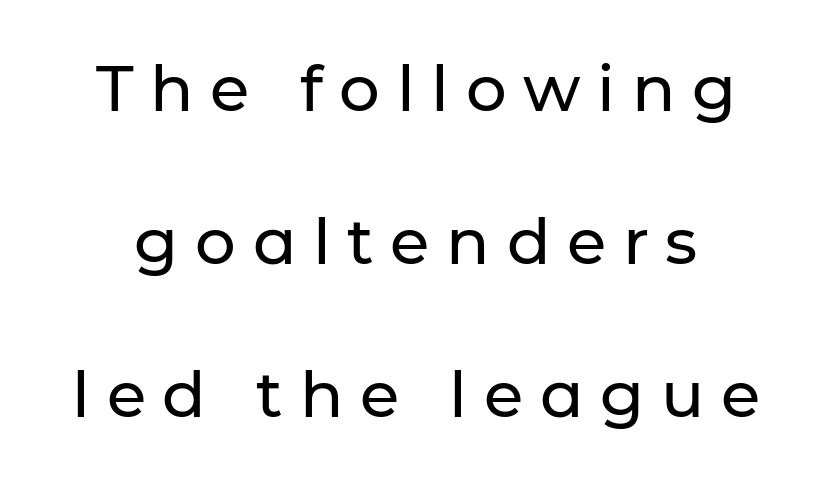
Q: Is the text italic (slanted)? A: No, it is upright.
Q: Is the typeface a serif or a sans-serif typeface? A: Sans-serif.
Q: Is the text underlined? A: No.
Q: Is the spacing between letters normal or unusually wide? A: Unusually wide.
Q: Is the spacing between lines tight, normal or loose? A: Loose.
Q: Width (condensed, normal, or wide)? A: Normal.
Q: Stroke contrast? A: Low.
Q: x-height? A: Medium.
Q: Monospaced? A: No.
